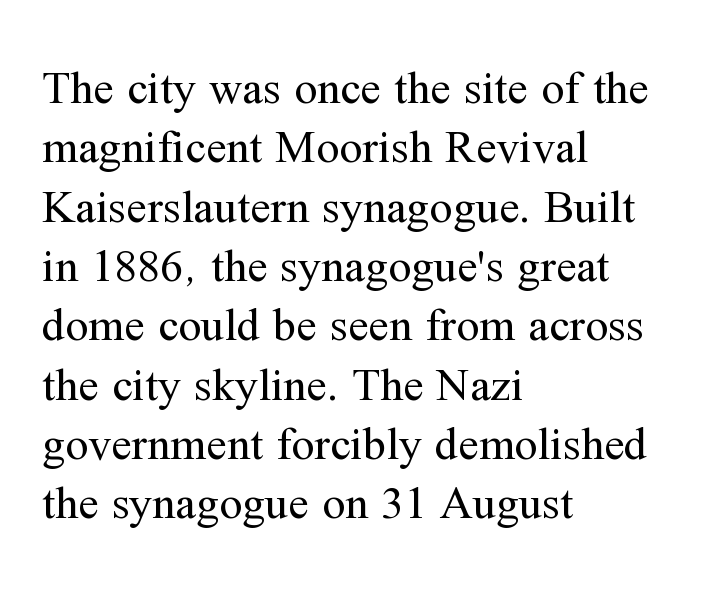
The image shows 46 px regular-weight serif type, upright; set left-aligned, normal line spacing (1.29x), normal letter spacing, not underlined; medium stroke contrast and a medium x-height.
